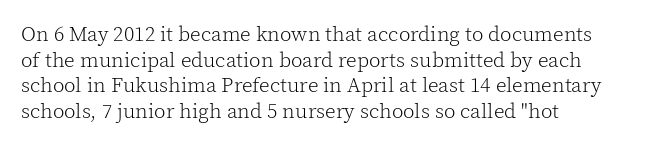
The image shows 21 px text type, upright; set left-aligned, line spacing 1.22x, normal letter spacing, not underlined.
